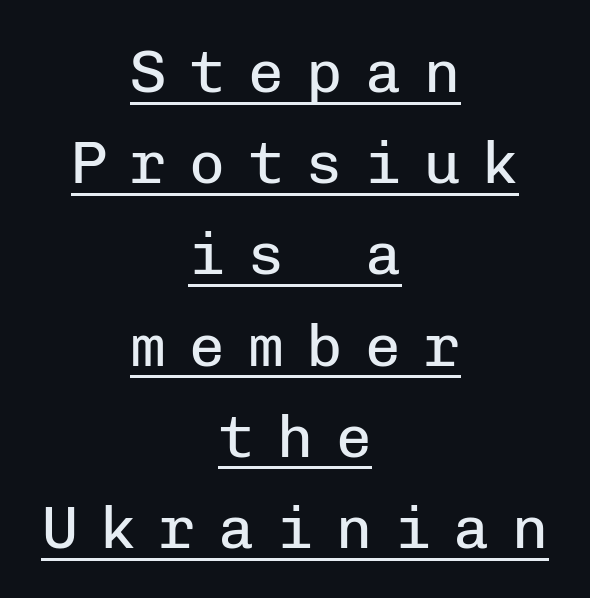
The image shows 60 px regular-weight sans-serif type, upright, monospaced; set centered, normal line spacing (1.52x), unusually wide letter spacing (+0.38 em), underlined; low stroke contrast and a medium x-height.
